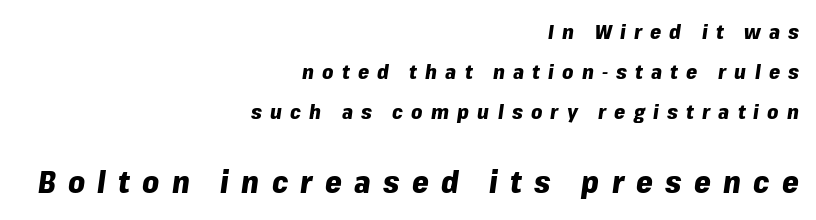
The image shows 30 px heavy type, italic (leaning right); set right-aligned, loose line spacing (1.99x), unusually wide letter spacing (+0.41 em), not underlined; the second (bottom) block is 1.5x larger; low stroke contrast and a medium x-height.
